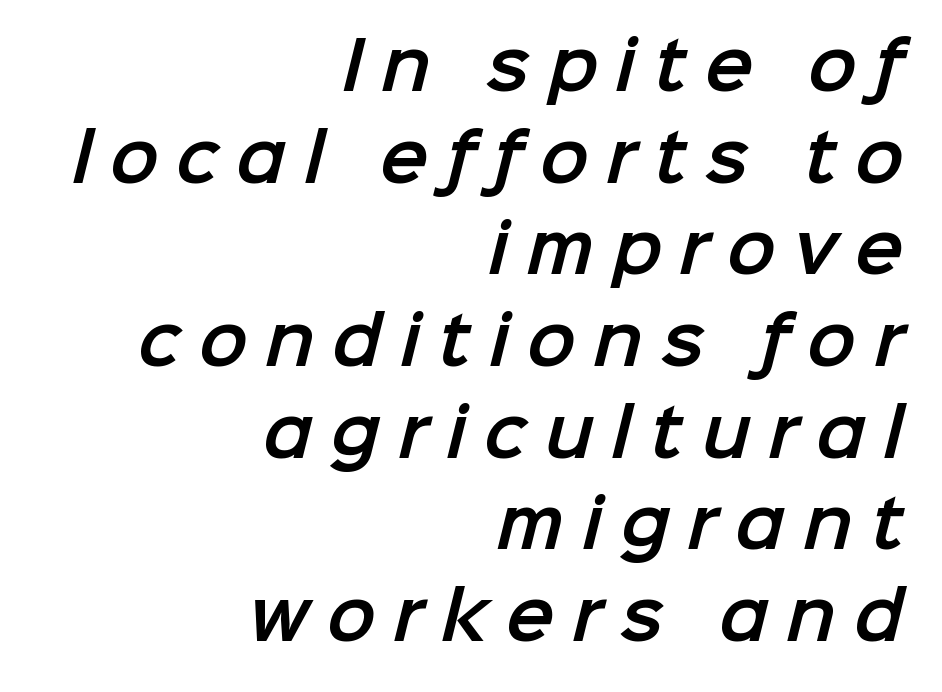
The image shows 65 px sans-serif type; set right-aligned, normal line spacing (1.41x), unusually wide letter spacing (+0.27 em), not underlined; low stroke contrast and a medium x-height.
